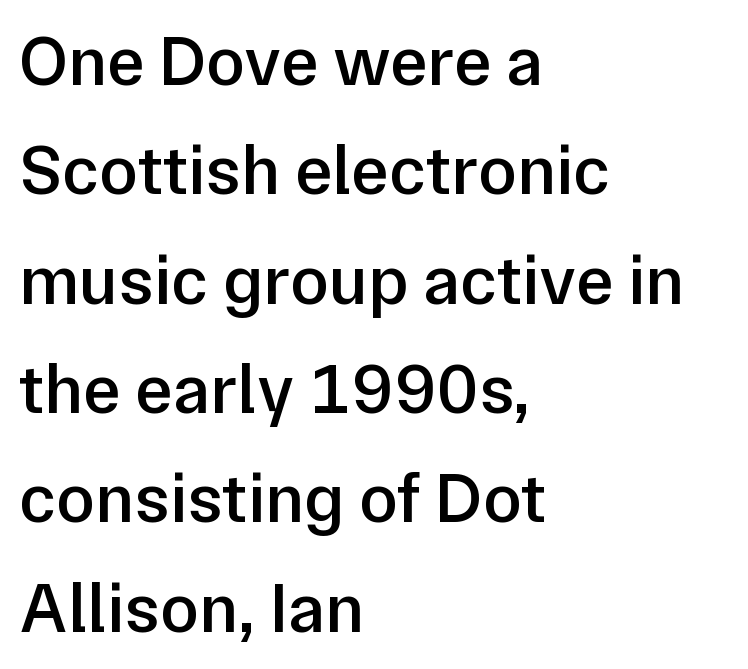
The image shows 71 px semibold sans-serif type, upright; set left-aligned, normal line spacing (1.54x), normal letter spacing, not underlined; low stroke contrast and a medium x-height.
